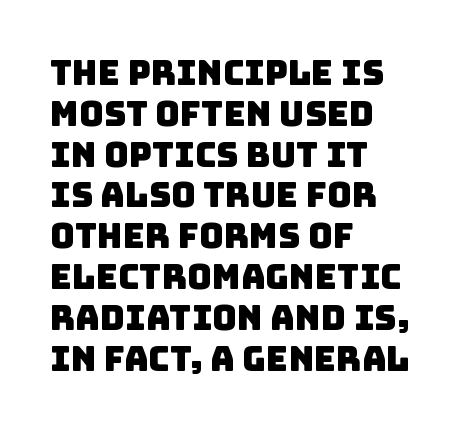
The image shows 34 px sans-serif type; set left-aligned, line spacing 1.2x, normal letter spacing, not underlined; low stroke contrast and a large x-height.
